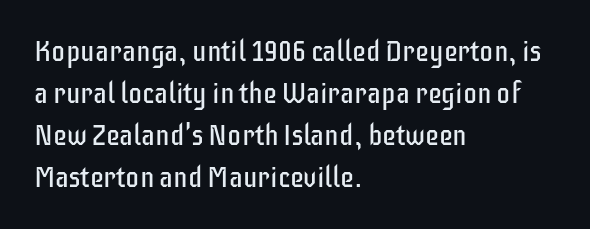
{"serif": "no", "italic": "no", "bold": "no", "weight": "regular", "width": "condensed", "stroke_contrast": "low", "x_height": "large", "monospaced": "no", "underline": "no", "align": "left", "line_spacing": "normal", "line_spacing_ratio": 1.5, "letter_spacing": "normal", "letter_spacing_em": 0.0, "glyph_px": 28}
